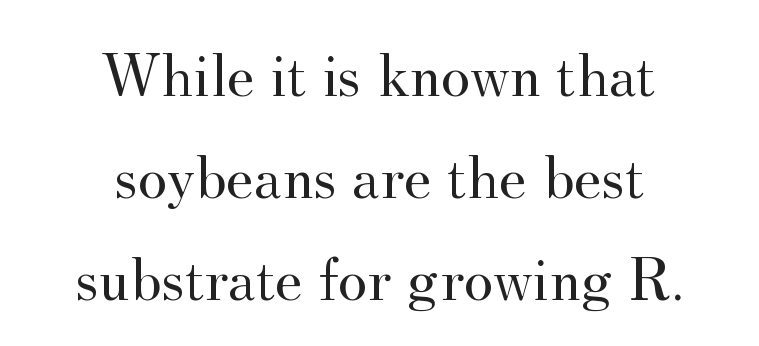
{"serif": "yes", "italic": "no", "bold": "no", "weight": "regular", "width": "normal", "stroke_contrast": "medium", "x_height": "small", "monospaced": "no", "underline": "no", "align": "center", "line_spacing": "normal", "line_spacing_ratio": 1.62, "letter_spacing": "normal", "letter_spacing_em": 0.0, "glyph_px": 63}
